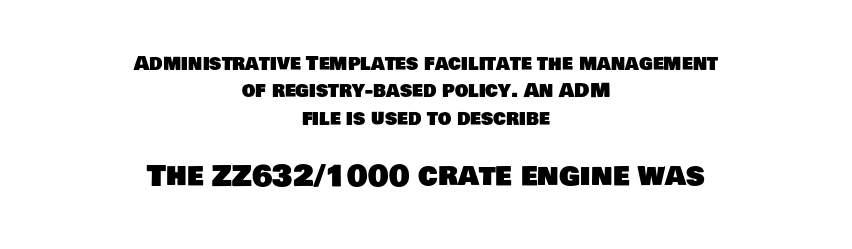
The image shows 29 px sans-serif type; set centered, normal line spacing (1.44x), normal letter spacing, not underlined; the second (bottom) block is 1.53x larger; low stroke contrast and a large x-height.
